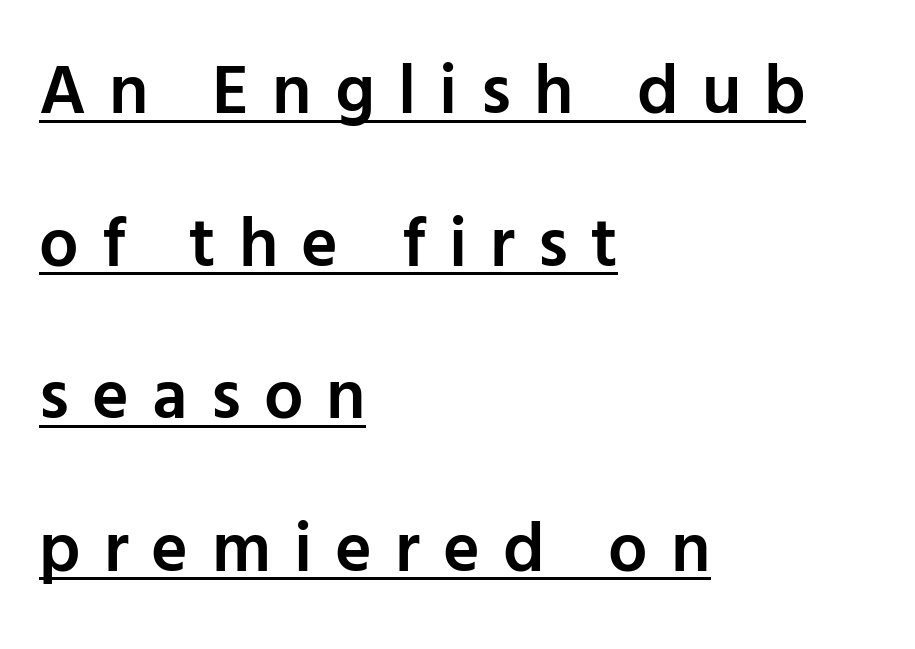
{"serif": "no", "italic": "no", "bold": "semi", "weight": "semibold", "width": "normal", "stroke_contrast": "low", "x_height": "medium", "monospaced": "no", "underline": "yes", "align": "left", "line_spacing": "loose", "line_spacing_ratio": 2.18, "letter_spacing": "wide", "letter_spacing_em": 0.33, "glyph_px": 70}
